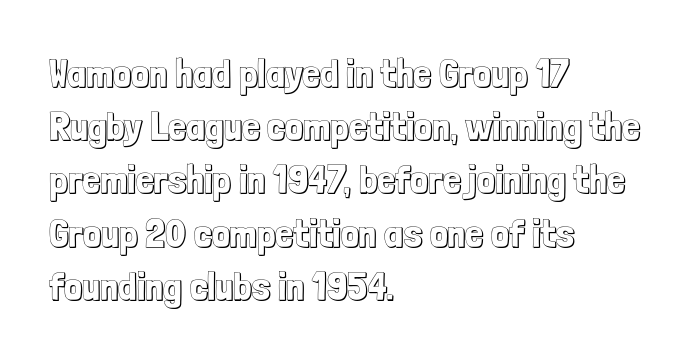
Q: Is the text italic (slanted)? A: No, it is upright.
Q: Is the text underlined? A: No.
Q: How is the paragraph aligned? A: Left-aligned.
Q: Is the spacing between letters normal or unusually wide? A: Normal.
Q: Is the spacing between lines tight, normal or loose? A: Normal.
Q: Width (condensed, normal, or wide)? A: Condensed.
Q: x-height? A: Medium.
Q: Monospaced? A: No.
